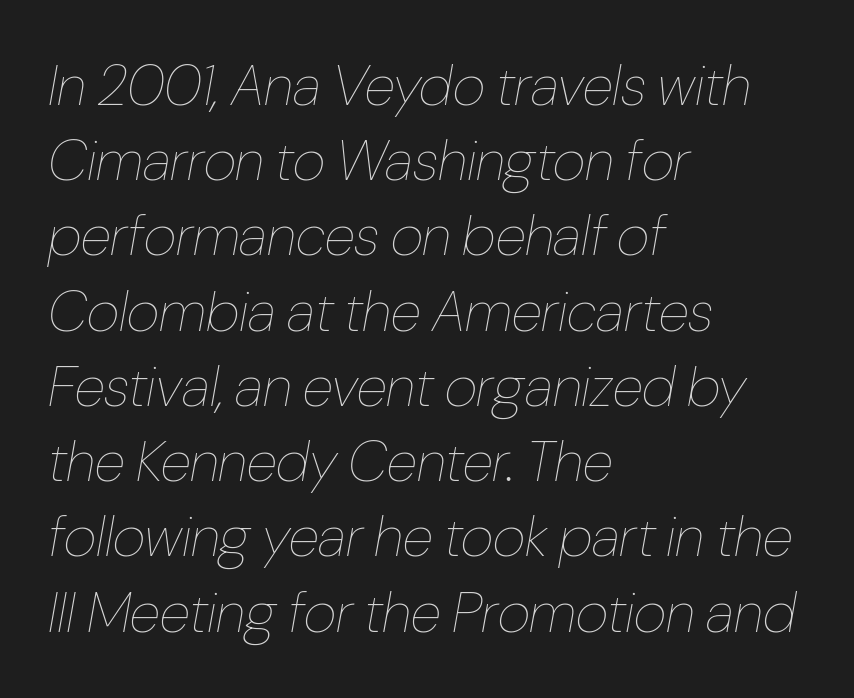
Q: Is the text bold? A: No.
Q: Is the text italic (slanted)? A: Yes, it leans right by about 10 degrees.
Q: Is the text underlined? A: No.
Q: How is the paragraph aligned? A: Left-aligned.
Q: Is the spacing between letters normal or unusually wide? A: Normal.
Q: Is the spacing between lines tight, normal or loose? A: Normal.
Q: Width (condensed, normal, or wide)? A: Condensed.
Q: Stroke contrast? A: Low.
Q: x-height? A: Medium.
Q: Monospaced? A: No.
